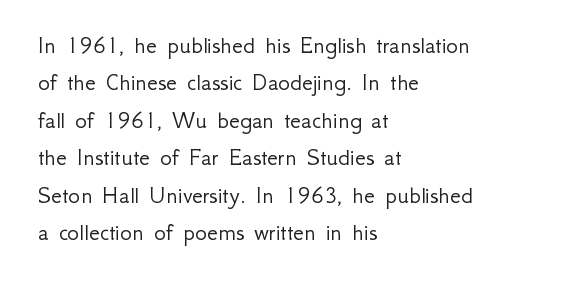
In CSS terms this would be text-align: left. Descenders are the only things crossing below the line. One glance says typical: line gaps are just what's usual. This is the regular roman posture of the typeface.
